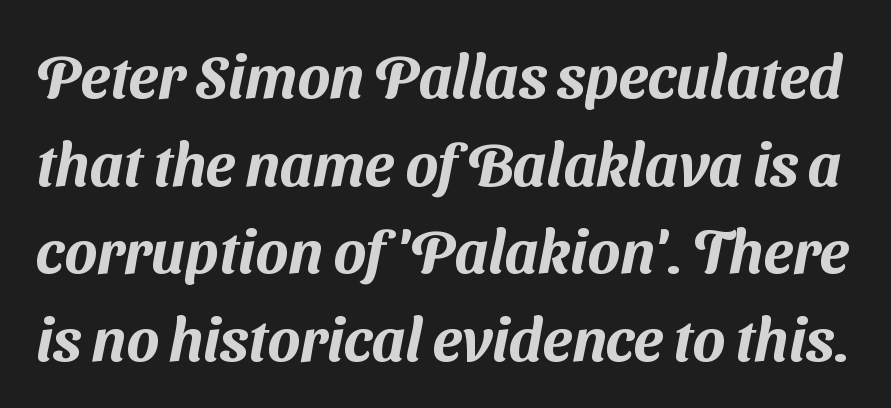
The image shows 60 px sans-serif type; set normal line spacing (1.46x), normal letter spacing, not underlined; medium stroke contrast and a medium x-height.
